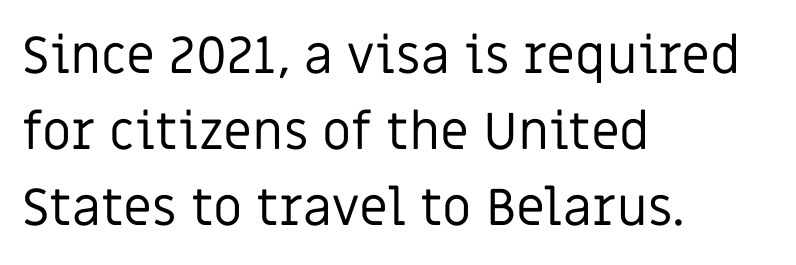
{"serif": "no", "italic": "no", "bold": "no", "weight": "regular", "width": "normal", "stroke_contrast": "low", "x_height": "large", "monospaced": "no", "underline": "no", "align": "left", "line_spacing": "normal", "line_spacing_ratio": 1.46, "letter_spacing": "normal", "letter_spacing_em": 0.0, "glyph_px": 52}
